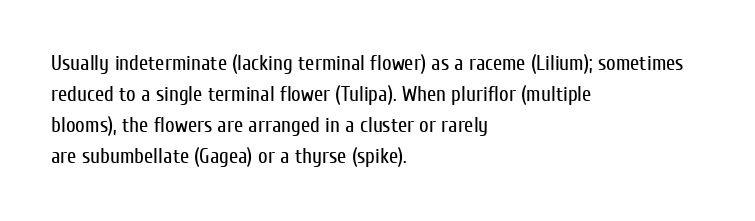
No chunkiness to these letters — they're not bold. The area under the type is left untouched. This rendering uses left alignment, leaving the right contour irregular. The font's upright variant was chosen for this text. Compared with typical body copy, the letter spacing here is the same.
